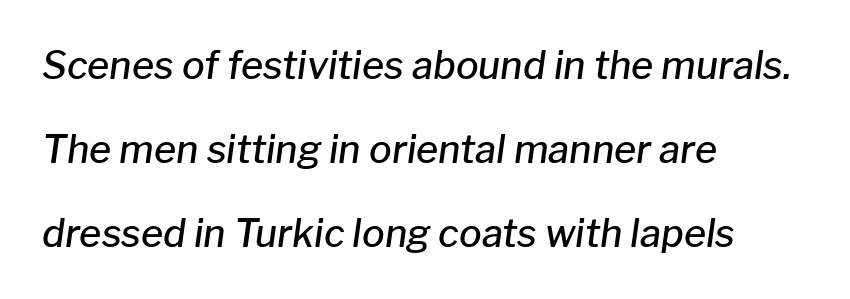
{"italic": "yes", "lean": "right", "slant_degrees": 8, "bold": "semi", "weight": "semibold", "width": "normal", "stroke_contrast": "low", "x_height": "medium", "monospaced": "no", "underline": "no", "align": "left", "line_spacing": "loose", "line_spacing_ratio": 2.21, "letter_spacing": "normal", "letter_spacing_em": 0.0, "glyph_px": 38}
